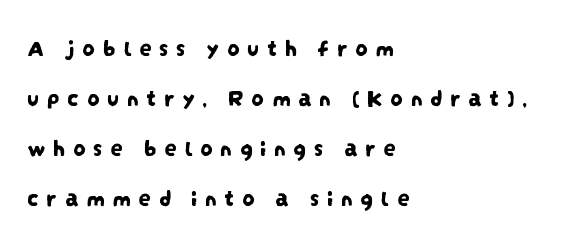
{"underline": "no", "align": "left", "line_spacing": "loose", "line_spacing_ratio": 2.0, "letter_spacing": "wide", "letter_spacing_em": 0.29, "glyph_px": 25}
